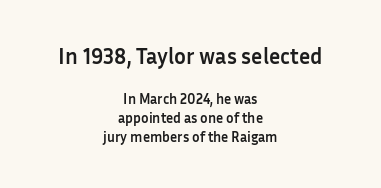
Q: Is the text bold? A: Yes.
Q: Is the text italic (slanted)? A: No, it is upright.
Q: Is the text underlined? A: No.
Q: How is the paragraph aligned? A: Centered.
Q: Is the spacing between letters normal or unusually wide? A: Normal.
Q: Is the spacing between lines tight, normal or loose? A: Normal.
Q: Which block of text is set in a larger size, the first (top) or the second (bottom)? A: The first (top) one.
